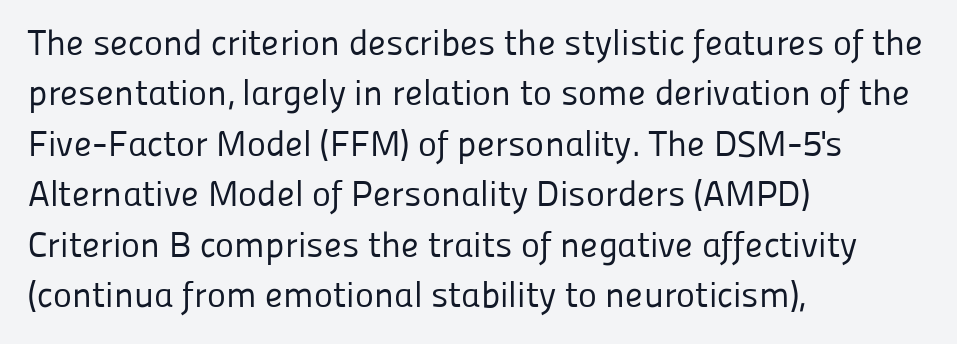
The image shows 36 px regular-weight sans-serif type, upright; set left-aligned, normal line spacing (1.4x), normal letter spacing, not underlined; low stroke contrast and a medium x-height.
